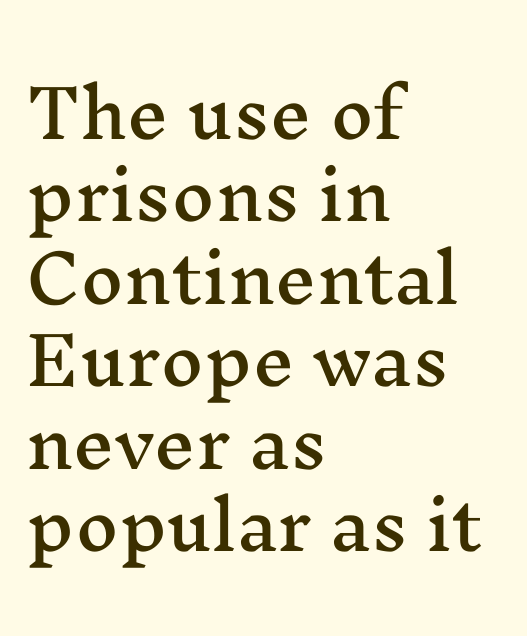
Beneath every word, the page is bare. A typesetter would call this leading conventional body-copy spacing. Line beginnings align vertically; line endings do not. Standard letterfit; no display-style spreading of the glyphs. Quick note: not italic, upright. Looks like regular typesetting: each glyph gets only the width it needs.
